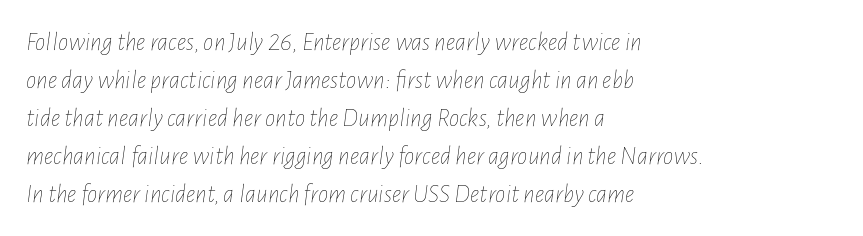
{"italic": "yes", "lean": "right", "slant_degrees": 7, "bold": "no", "underline": "no", "align": "left", "line_spacing": "normal", "line_spacing_ratio": 1.46, "letter_spacing": "normal", "letter_spacing_em": 0.0, "glyph_px": 26}
